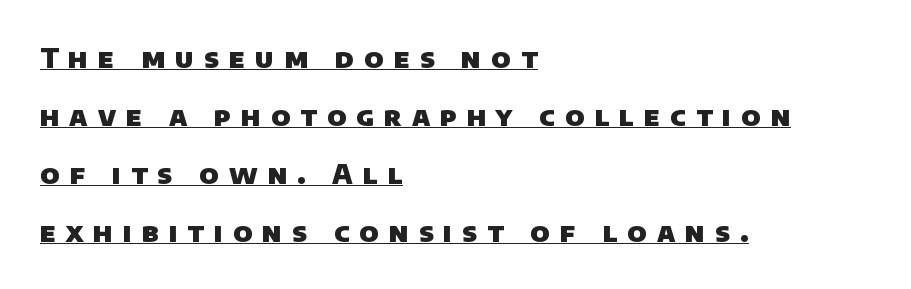
Q: Is the text bold? A: Yes.
Q: Is the text underlined? A: Yes.
Q: How is the paragraph aligned? A: Left-aligned.
Q: Is the spacing between letters normal or unusually wide? A: Unusually wide.
Q: Is the spacing between lines tight, normal or loose? A: Loose.
